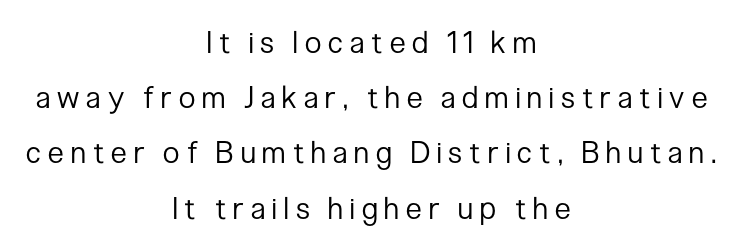
{"serif": "no", "italic": "no", "bold": "no", "weight": "regular", "width": "condensed", "stroke_contrast": "low", "x_height": "medium", "monospaced": "no", "underline": "no", "align": "center", "line_spacing_ratio": 1.84, "letter_spacing": "wide", "letter_spacing_em": 0.24, "glyph_px": 30}
